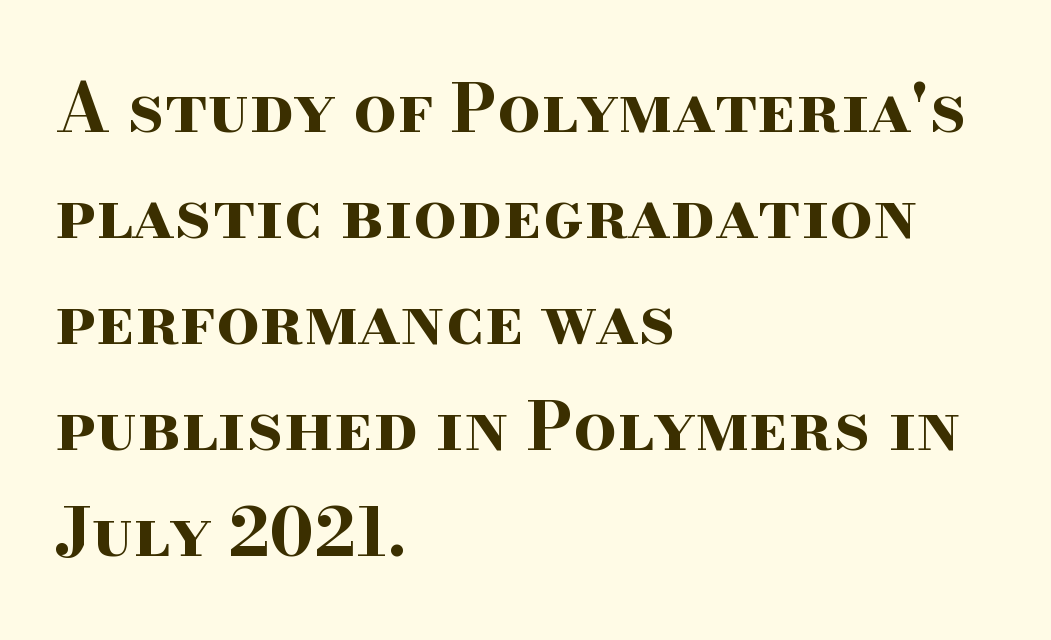
{"serif": "yes", "italic": "no", "bold": "yes", "weight": "bold", "width": "wide", "stroke_contrast": "high", "x_height": "small", "monospaced": "no", "underline": "no", "align": "left", "line_spacing": "normal", "line_spacing_ratio": 1.56, "letter_spacing": "normal", "letter_spacing_em": 0.0, "glyph_px": 68}
